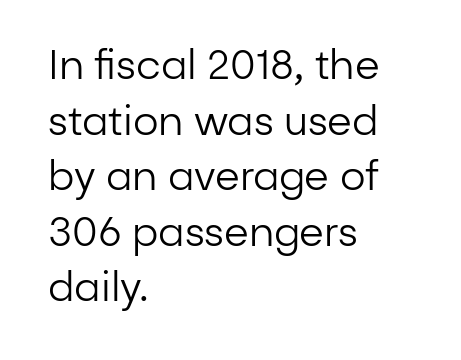
Q: Is the text bold? A: No.
Q: Is the text italic (slanted)? A: No, it is upright.
Q: Is the typeface a serif or a sans-serif typeface? A: Sans-serif.
Q: Is the text underlined? A: No.
Q: How is the paragraph aligned? A: Left-aligned.
Q: Is the spacing between letters normal or unusually wide? A: Normal.
Q: Is the spacing between lines tight, normal or loose? A: Normal.
Q: Width (condensed, normal, or wide)? A: Normal.
Q: Stroke contrast? A: Low.
Q: x-height? A: Medium.
Q: Monospaced? A: No.
